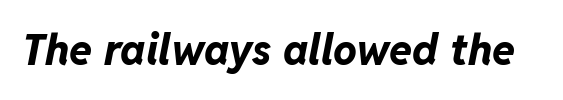
{"italic": "yes", "lean": "right", "slant_degrees": 11, "bold": "yes", "weight": "bold", "width": "normal", "stroke_contrast": "low", "x_height": "medium", "monospaced": "no", "underline": "no", "letter_spacing": "normal", "letter_spacing_em": 0.0, "glyph_px": 42}
